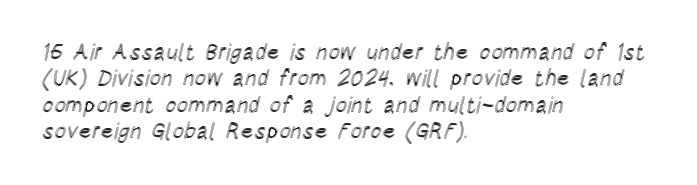
{"underline": "no", "align": "left", "line_spacing_ratio": 1.2, "letter_spacing": "normal", "letter_spacing_em": 0.0, "glyph_px": 22}
